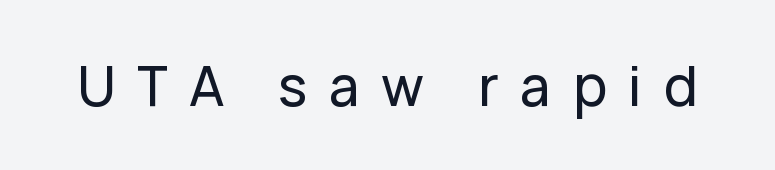
The rendering uses natural spacing where letterforms have individual widths. Plain, unruled lines of type. Honestly, the letter spacing is so wide it's the main thing you notice. You can tell it's not italic because the verticals are truly vertical. The face used here is a sans, in the tradition of grotesques and geometrics.
